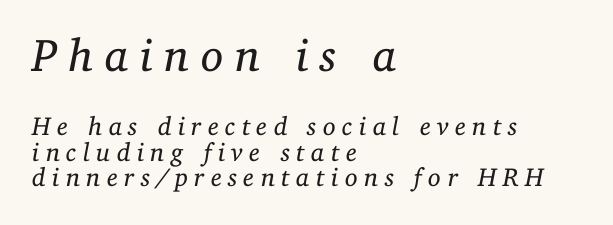
Q: Is the text bold? A: No.
Q: Is the text italic (slanted)? A: Yes, it leans right by about 11 degrees.
Q: Is the typeface a serif or a sans-serif typeface? A: Serif.
Q: Is the text underlined? A: No.
Q: How is the paragraph aligned? A: Left-aligned.
Q: Is the spacing between letters normal or unusually wide? A: Unusually wide.
Q: Is the spacing between lines tight, normal or loose? A: Tight.
Q: Which block of text is set in a larger size, the first (top) or the second (bottom)? A: The first (top) one.
Q: Width (condensed, normal, or wide)? A: Normal.
Q: Stroke contrast? A: Low.
Q: x-height? A: Medium.
Q: Monospaced? A: No.
